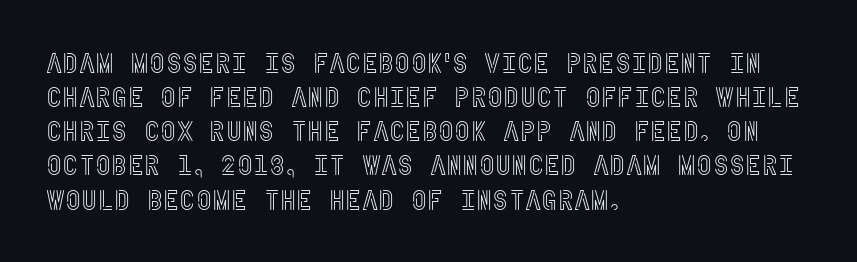
Q: Is the text italic (slanted)? A: No, it is upright.
Q: Is the text underlined? A: No.
Q: How is the paragraph aligned? A: Left-aligned.
Q: Is the spacing between letters normal or unusually wide? A: Normal.
Q: Width (condensed, normal, or wide)? A: Condensed.
Q: x-height? A: Large.
